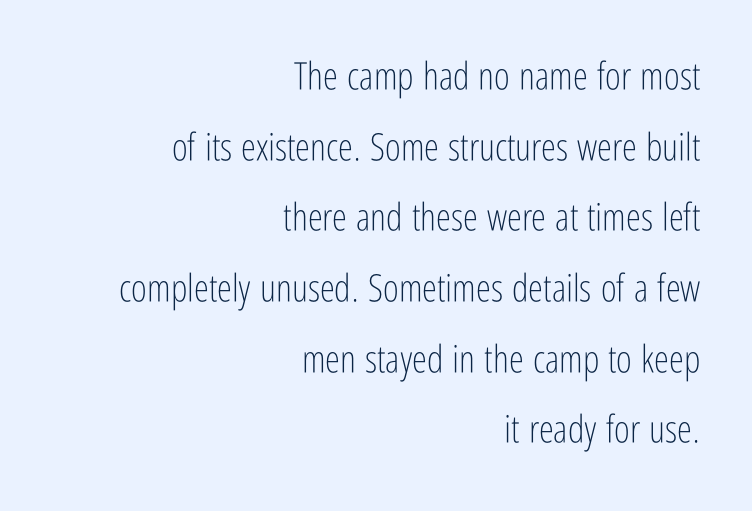
The image shows 38 px light, condensed sans-serif type, upright; set right-aligned, line spacing 1.86x, normal letter spacing, not underlined; low stroke contrast and a medium x-height.
